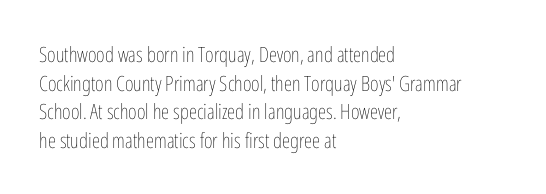
Line beginnings align vertically; line endings do not. Whoever set this chose a conventional vertical rhythm. Stroke mass is kept to a normal reading level or below. Nobody touched the tracking dial on this one.
